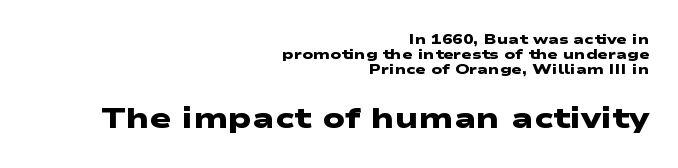
{"serif": "no", "bold": "yes", "weight": "heavy", "width": "wide", "stroke_contrast": "low", "x_height": "medium", "monospaced": "no", "underline": "no", "align": "right", "line_spacing": "tight", "line_spacing_ratio": 1.08, "letter_spacing": "normal", "letter_spacing_em": 0.0, "larger_block": "second", "size_ratio": 2.07, "glyph_px": 29}
